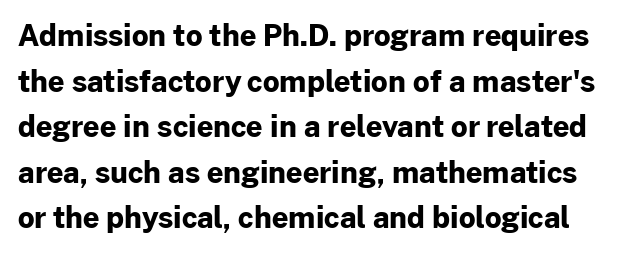
Evenly set lines give the paragraph a standard silhouette. Weight check: bold — yes, fully. This is sans-serif lettering, the kind often seen on screens and signage. A typesetter would call this proportional, since set widths differ per character. Beneath every word, the page is bare. Glyph-to-glyph distance matches everyday printed text.
